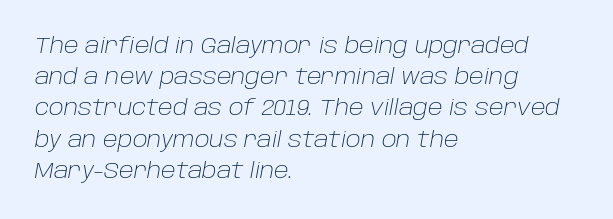
The image shows 22 px text type, italic (leaning right); set left-aligned, normal line spacing (1.42x), normal letter spacing, not underlined.
